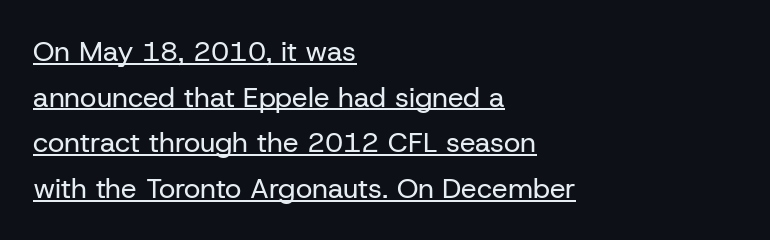
The image shows 28 px regular-weight sans-serif type, upright; set left-aligned, normal line spacing (1.63x), normal letter spacing, underlined; low stroke contrast and a medium x-height.
